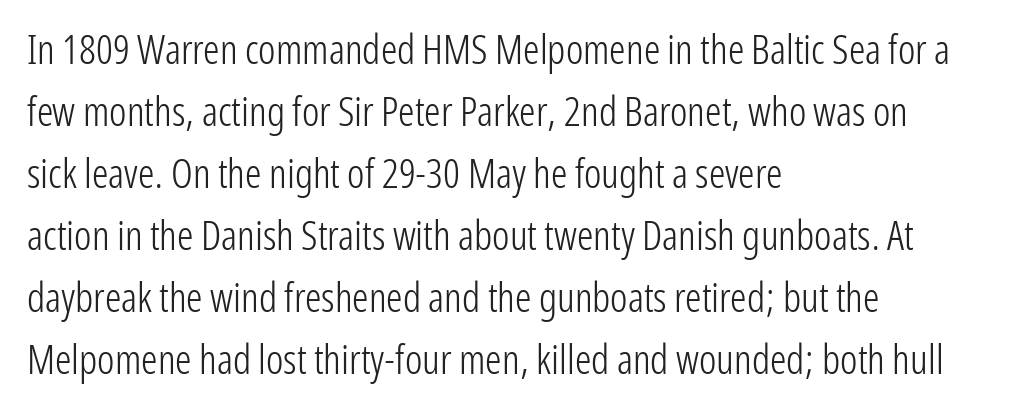
The image shows 41 px light, condensed sans-serif type, upright; set left-aligned, normal line spacing (1.51x), normal letter spacing, not underlined; low stroke contrast and a medium x-height.
